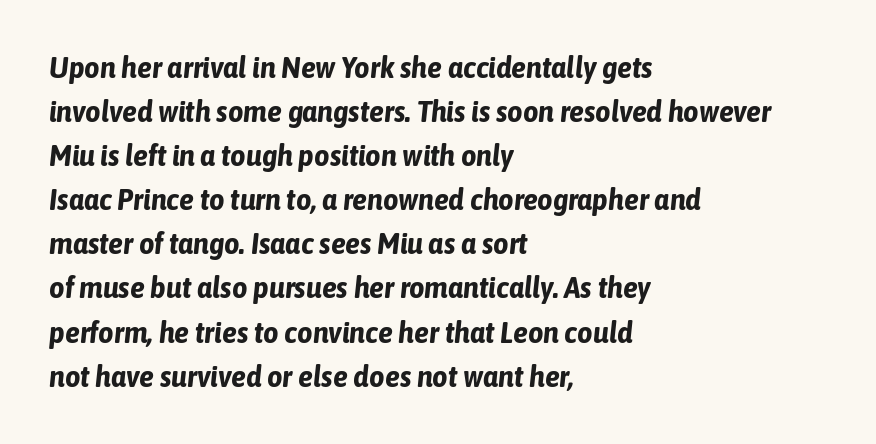
{"italic": "yes", "lean": "right", "slant_degrees": 6, "bold": "yes", "weight": "bold", "width": "condensed", "stroke_contrast": "low", "x_height": "medium", "monospaced": "no", "underline": "no", "align": "left", "line_spacing": "normal", "line_spacing_ratio": 1.47, "letter_spacing": "normal", "letter_spacing_em": 0.0, "glyph_px": 30}
